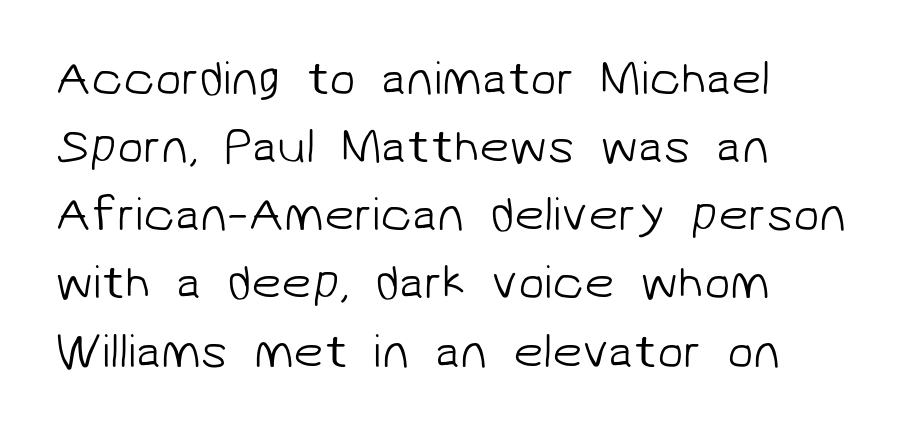
{"serif": "no", "bold": "no", "weight": "light", "width": "normal", "stroke_contrast": "low", "x_height": "medium", "monospaced": "no", "underline": "no", "align": "left", "line_spacing": "normal", "line_spacing_ratio": 1.42, "letter_spacing": "normal", "letter_spacing_em": 0.0, "glyph_px": 48}
